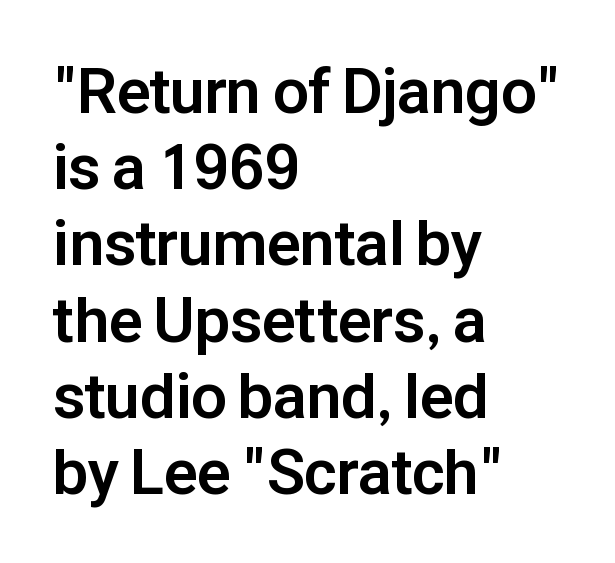
The image shows 63 px bold sans-serif type, upright; set left-aligned, line spacing 1.21x, normal letter spacing, not underlined; low stroke contrast and a medium x-height.
